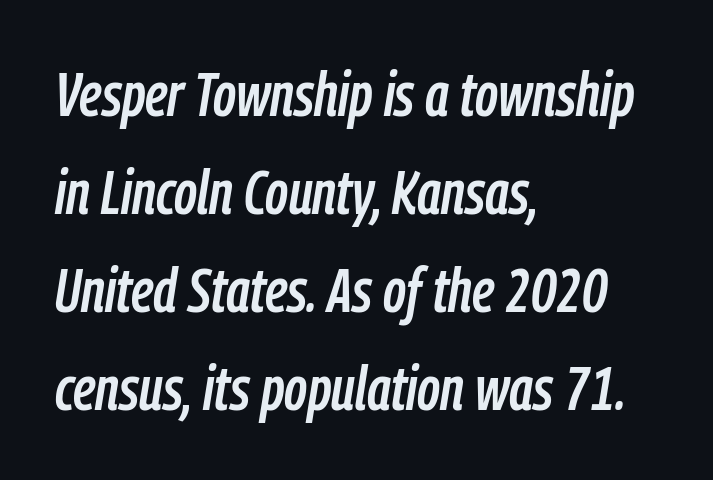
The image shows 62 px condensed type, italic (leaning right); set left-aligned, normal line spacing (1.58x), normal letter spacing, not underlined; low stroke contrast and a medium x-height.
